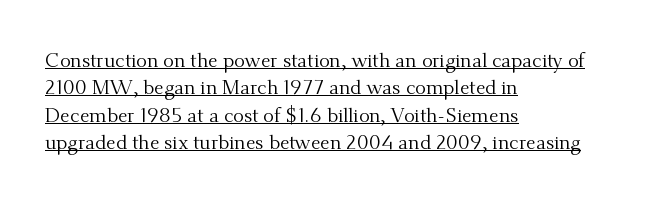
Posture: straight, roman, zero tilt. Baseline-to-baseline distance is the conventional proportion of letter height. The compositor pushed each line to the left boundary. Each word holds together tightly as a unit, with standard inter-letter gaps. Underlining? Definitely there.
